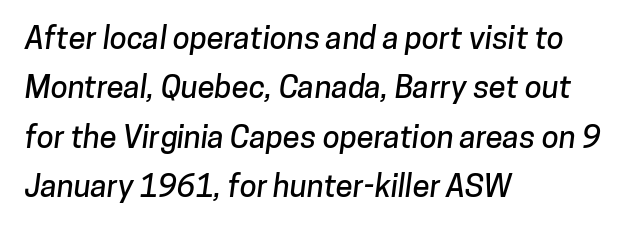
Letter spacing: default. The passage shown is not underscored anywhere. This sample keeps an unexceptional amount of space between lines. Casual observation: everything's shoved over to the left. Character widths vary here, with narrow letters taking less room than wide ones. The glyphs in this specimen are sans serif.
